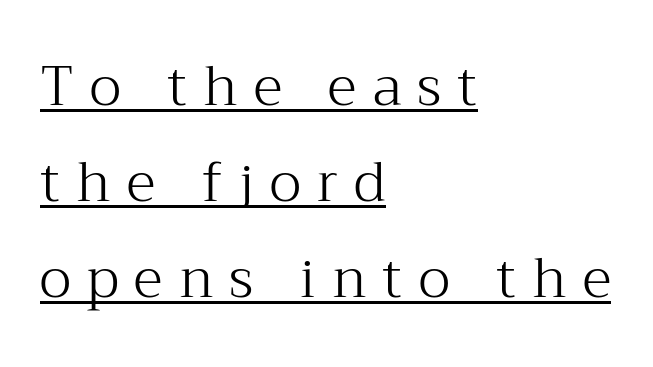
The image shows 54 px light serif type, upright; set left-aligned, line spacing 1.78x, unusually wide letter spacing (+0.3 em), underlined; medium stroke contrast and a medium x-height.
